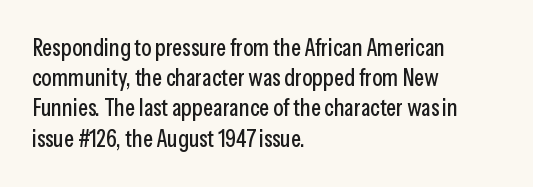
The image shows 24 px text type, upright; set left-aligned, normal line spacing (1.26x), normal letter spacing, not underlined.
